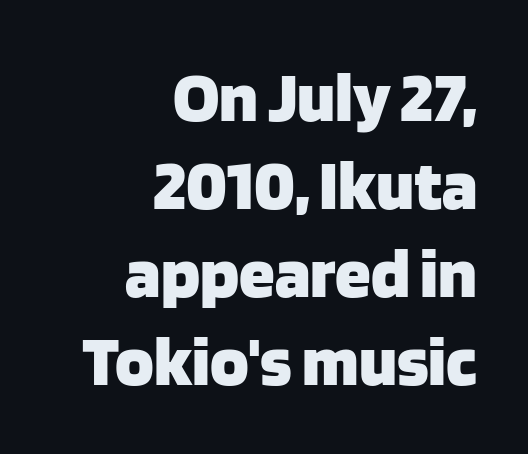
The text was rendered using a sans face with plain stroke endings. These lines stack with their right ends in a neat column. No italicization has been applied; the sample stays upright. The string is rendered with underlining switched off. Spacing between characters is what you'd get straight out of the box. Chunky letters — that's bold for sure.
